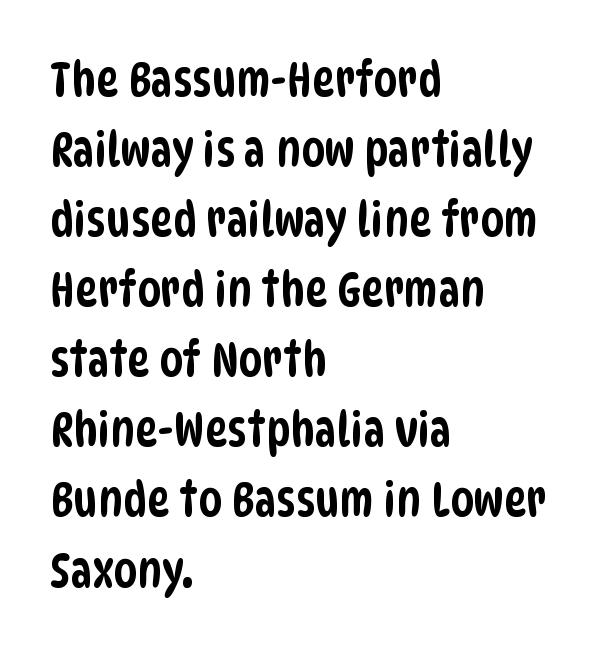
The image shows 48 px condensed sans-serif type; set left-aligned, normal line spacing (1.46x), normal letter spacing, not underlined; low stroke contrast and a large x-height.
